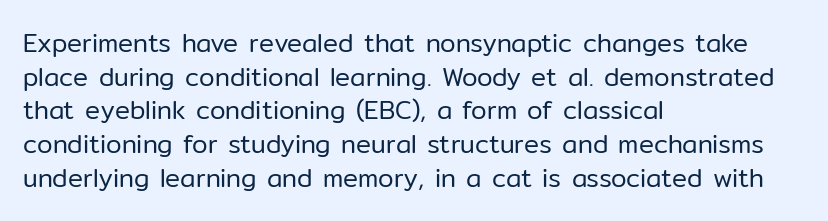
{"italic": "no", "bold": "no", "underline": "no", "align": "left", "line_spacing": "normal", "line_spacing_ratio": 1.35, "letter_spacing": "normal", "letter_spacing_em": 0.0, "glyph_px": 25}
